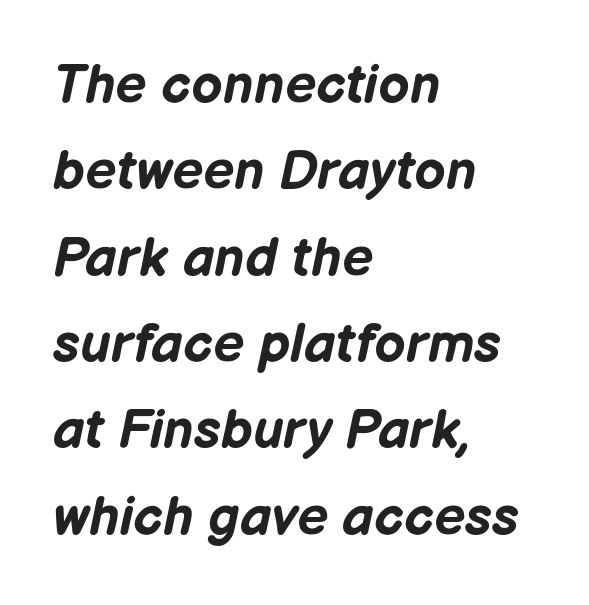
Q: Is the text bold? A: Yes.
Q: Is the text italic (slanted)? A: Yes, it leans right by about 12 degrees.
Q: Is the text underlined? A: No.
Q: How is the paragraph aligned? A: Left-aligned.
Q: Is the spacing between letters normal or unusually wide? A: Normal.
Q: Is the spacing between lines tight, normal or loose? A: Normal.
Q: Width (condensed, normal, or wide)? A: Normal.
Q: Stroke contrast? A: Low.
Q: x-height? A: Medium.
Q: Monospaced? A: No.
